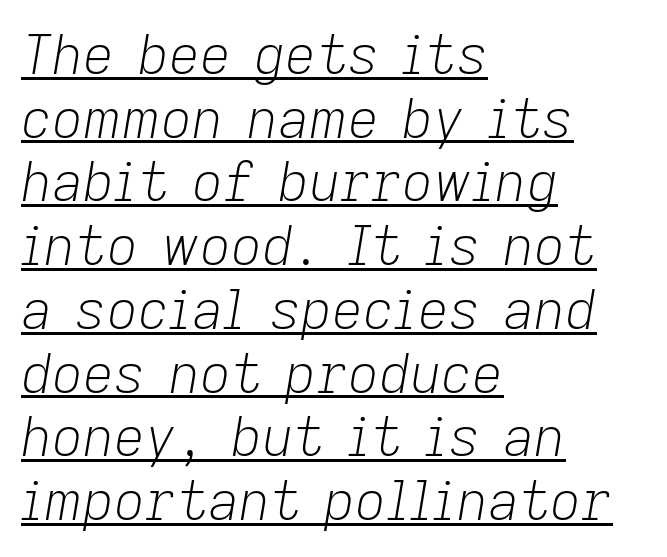
The image shows 54 px light type, italic (leaning right); set left-aligned, line spacing 1.18x, normal letter spacing, underlined; low stroke contrast and a medium x-height.
